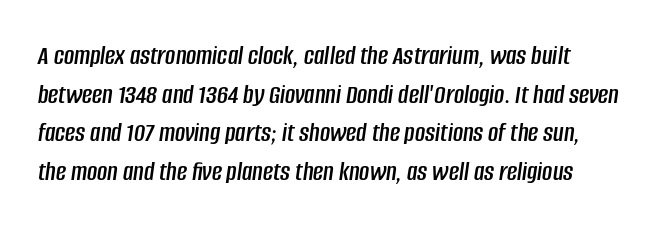
The image shows 28 px condensed type, italic (leaning right); set left-aligned, normal line spacing (1.38x), normal letter spacing, not underlined; low stroke contrast and a large x-height.
